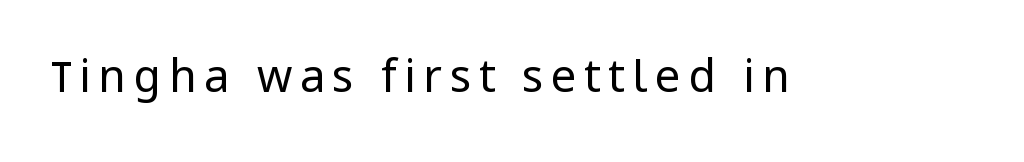
Spacing verdict: proportional, widths tailored to each character. The font is comparable to plain body text, perhaps lighter. No italicization has been applied; the sample stays upright. Are there feet on the stems? There aren't — it's a sans.
